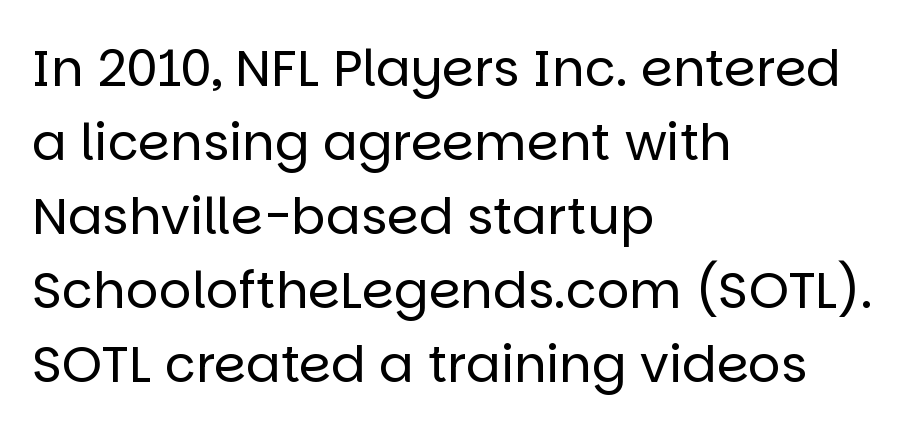
Q: Is the text bold? A: No.
Q: Is the text italic (slanted)? A: No, it is upright.
Q: Is the typeface a serif or a sans-serif typeface? A: Sans-serif.
Q: Is the text underlined? A: No.
Q: How is the paragraph aligned? A: Left-aligned.
Q: Is the spacing between letters normal or unusually wide? A: Normal.
Q: Is the spacing between lines tight, normal or loose? A: Normal.
Q: Width (condensed, normal, or wide)? A: Normal.
Q: Stroke contrast? A: Low.
Q: x-height? A: Large.
Q: Monospaced? A: No.
